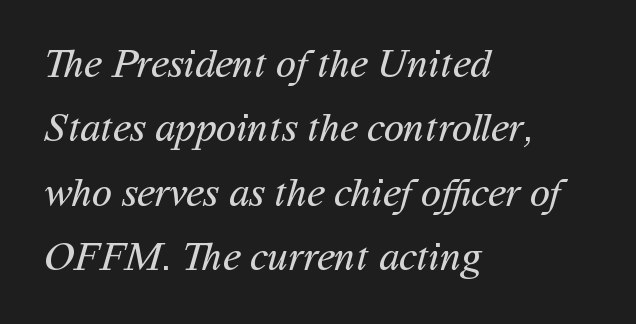
{"serif": "no", "bold": "no", "weight": "regular", "width": "normal", "stroke_contrast": "medium", "x_height": "medium", "monospaced": "no", "underline": "no", "align": "left", "line_spacing": "normal", "line_spacing_ratio": 1.57, "letter_spacing": "normal", "letter_spacing_em": 0.0, "glyph_px": 41}
